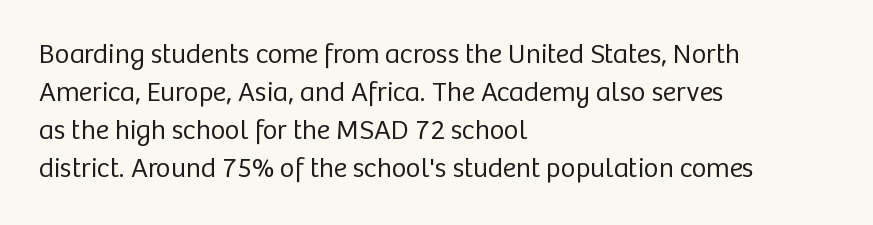
{"serif": "no", "italic": "no", "bold": "no", "weight": "regular", "width": "normal", "stroke_contrast": "low", "x_height": "medium", "monospaced": "no", "underline": "no", "align": "left", "line_spacing": "normal", "line_spacing_ratio": 1.36, "letter_spacing": "normal", "letter_spacing_em": 0.0, "glyph_px": 28}
